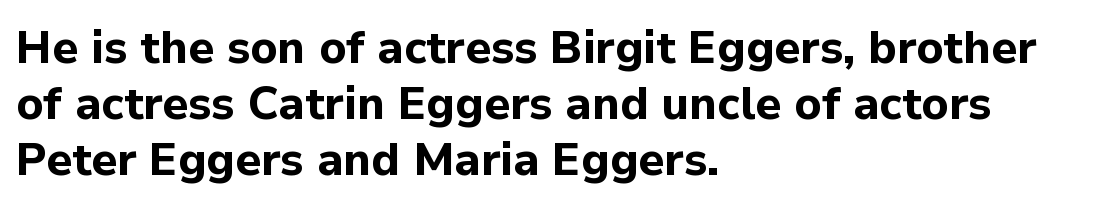
The image shows 46 px bold sans-serif type, upright; set left-aligned, line spacing 1.22x, normal letter spacing, not underlined; low stroke contrast and a medium x-height.
